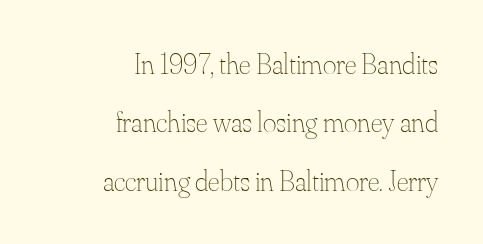
The image shows 29 px thin type, upright; set right-aligned, loose line spacing (2.01x), normal letter spacing, not underlined; medium stroke contrast and a small x-height.
